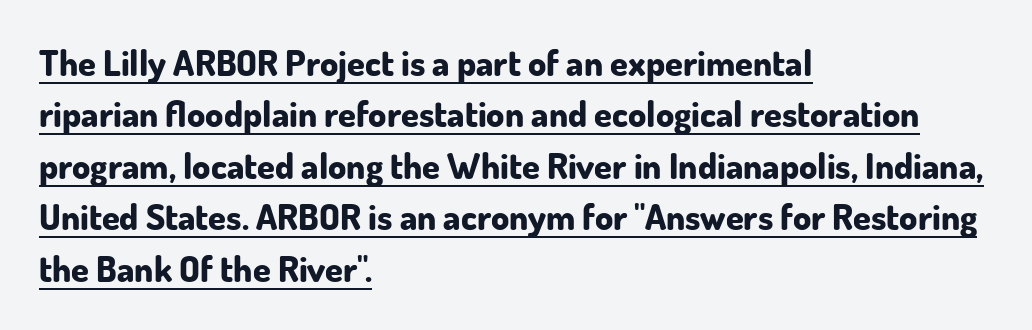
The image shows 36 px bold sans-serif type, upright; set left-aligned, normal line spacing (1.43x), normal letter spacing, underlined; low stroke contrast and a small x-height.
